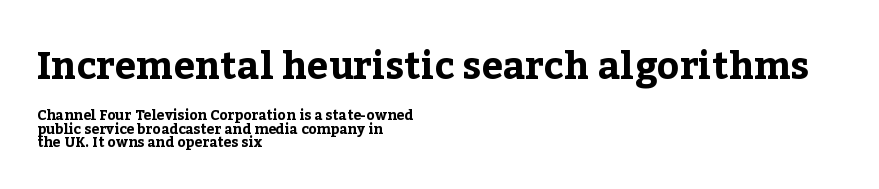
The image shows 38 px bold serif type, upright; set left-aligned, tight line spacing (0.97x), normal letter spacing, not underlined; the first (top) block is 2.71x larger; low stroke contrast and a medium x-height.
